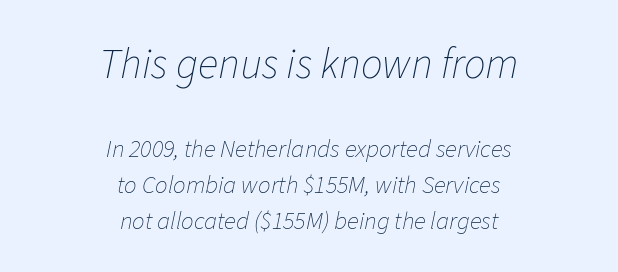
A centered setting, common on invitations and titles, is used for this passage. The vertical gap from one line to the next is medium. The strip under each line holds only bare page. If you squint, the top block still reads clearly — it's the larger of the two. Default kerning and tracking; the words read as compact shapes. A quiet, ordinary-to-light weight characterises the typeface.
